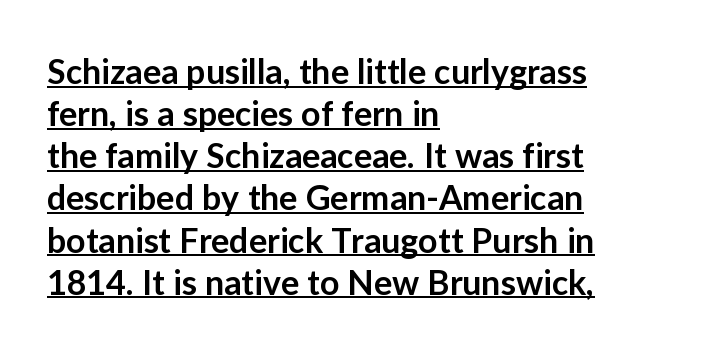
The image shows 34 px semibold sans-serif type, upright; set left-aligned, line spacing 1.24x, normal letter spacing, underlined; low stroke contrast and a medium x-height.
